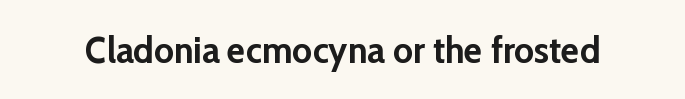
Q: Is the text bold? A: Yes.
Q: Is the text italic (slanted)? A: No, it is upright.
Q: Is the typeface a serif or a sans-serif typeface? A: Sans-serif.
Q: Is the text underlined? A: No.
Q: Is the spacing between letters normal or unusually wide? A: Normal.
Q: Width (condensed, normal, or wide)? A: Normal.
Q: Stroke contrast? A: Low.
Q: x-height? A: Medium.
Q: Monospaced? A: No.
